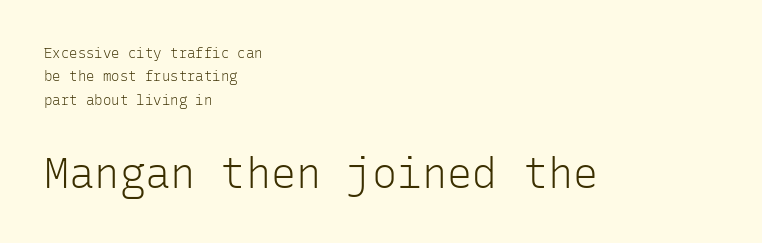
The rows are spaced the way most documents space them. The letters stand straight up with perfectly vertical stems. Glyph-to-glyph distance matches everyday printed text. Underlining? Definitely not there. These lines are rendered in a fixed-pitch font. Top chunk: small. Bottom chunk: large.
